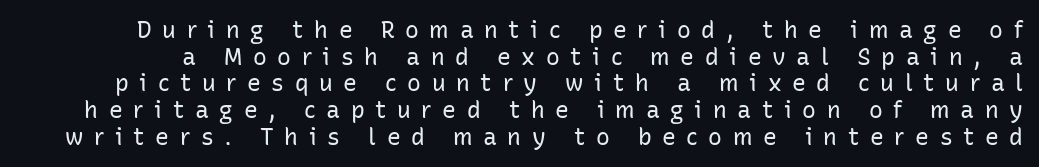
The typography opts for an upright posture over an oblique one. The space beneath each line is pristine and unruled. Is the stroke heavy? The answer is a plain regular-or-lighter. This sample uses expanded letter spacing, leaving extra air between glyphs.
